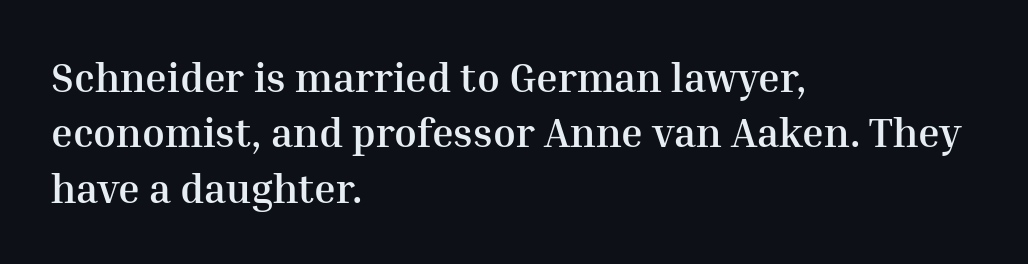
The glyphs in this specimen are seriffed. Successive baselines arrive at the customary interval. The face used here has the dense, thick strokes of a bold. Is this a fixed-width face? No — the glyphs have proportional, varying widths.
